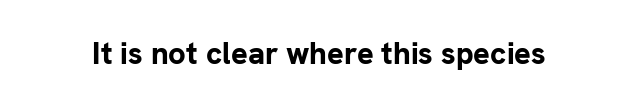
{"serif": "no", "italic": "no", "bold": "yes", "weight": "bold", "width": "normal", "stroke_contrast": "low", "x_height": "medium", "monospaced": "no", "underline": "no", "letter_spacing": "normal", "letter_spacing_em": 0.0, "glyph_px": 31}
